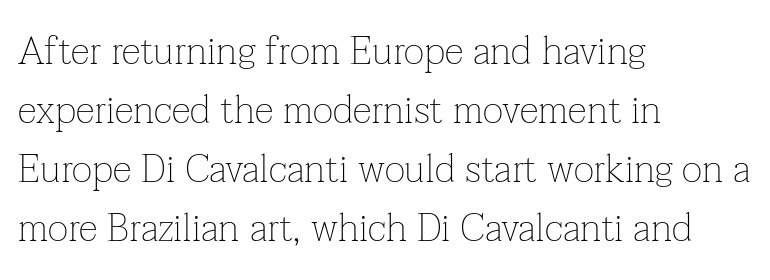
Proportional: the letters do not fall into vertical columns. This rendering employs a face with finishing strokes, i.e., a serif. One-word summary of the alignment: left. There is no visible air inserted between adjacent glyphs. No chunkiness to these letters — they're not bold. Horizontal bands of white between lines are of average thickness.
